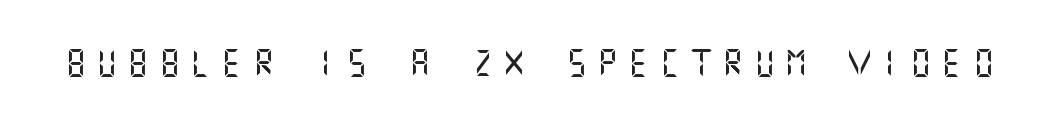
Q: Is the text italic (slanted)? A: No, it is upright.
Q: Is the text underlined? A: No.
Q: Is the spacing between letters normal or unusually wide? A: Unusually wide.
